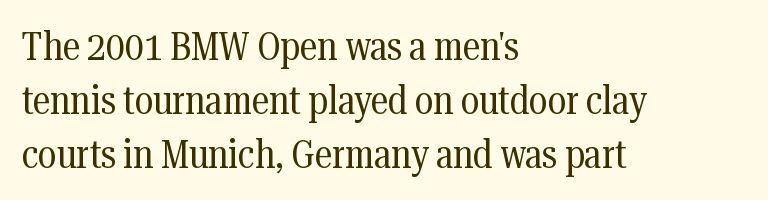
{"serif": "yes", "italic": "no", "bold": "no", "weight": "regular", "width": "condensed", "stroke_contrast": "medium", "x_height": "medium", "monospaced": "no", "underline": "no", "align": "left", "line_spacing": "normal", "line_spacing_ratio": 1.35, "letter_spacing": "normal", "letter_spacing_em": 0.0, "glyph_px": 40}
